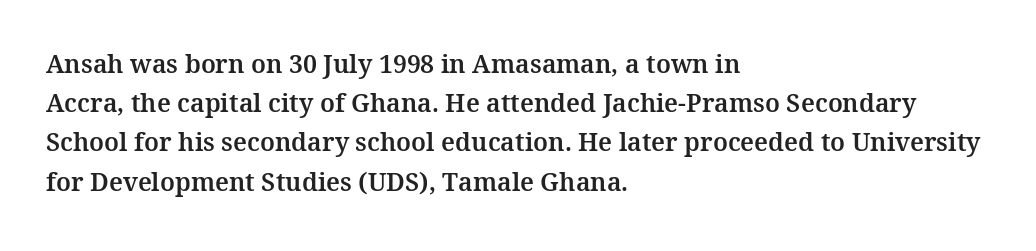
Q: Is the text italic (slanted)? A: No, it is upright.
Q: Is the text underlined? A: No.
Q: How is the paragraph aligned? A: Left-aligned.
Q: Is the spacing between letters normal or unusually wide? A: Normal.
Q: Is the spacing between lines tight, normal or loose? A: Normal.
